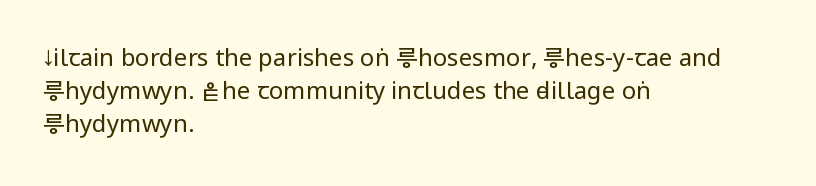
Horizontally, the lines are justified to the leading edge only. A roman cut, with each character standing at attention. The lines sit at an ordinary, default distance from one another. The font sits on the lighter half of the weight spectrum, regular included. Just letters on the line, the space beneath them empty. Standard letterfit; no display-style spreading of the glyphs.
